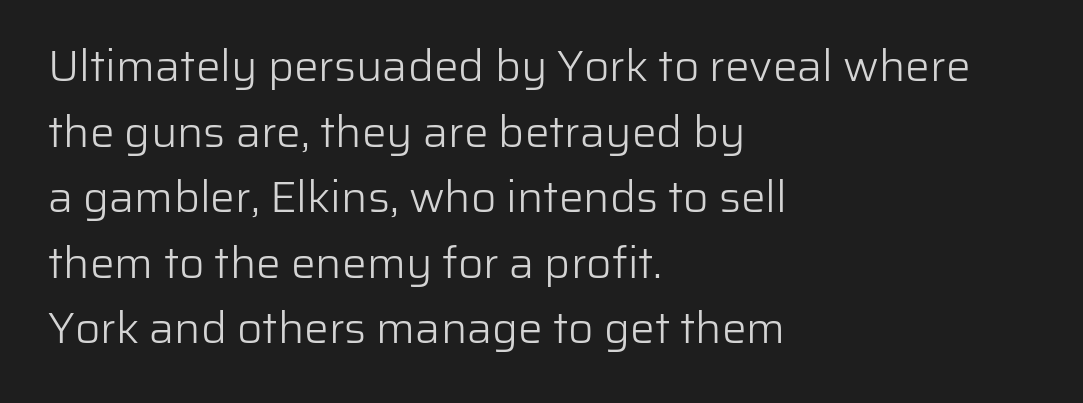
Q: Is the text bold? A: No.
Q: Is the text italic (slanted)? A: No, it is upright.
Q: Is the typeface a serif or a sans-serif typeface? A: Sans-serif.
Q: Is the text underlined? A: No.
Q: How is the paragraph aligned? A: Left-aligned.
Q: Is the spacing between letters normal or unusually wide? A: Normal.
Q: Is the spacing between lines tight, normal or loose? A: Normal.
Q: Width (condensed, normal, or wide)? A: Normal.
Q: Stroke contrast? A: Low.
Q: x-height? A: Medium.
Q: Monospaced? A: No.
